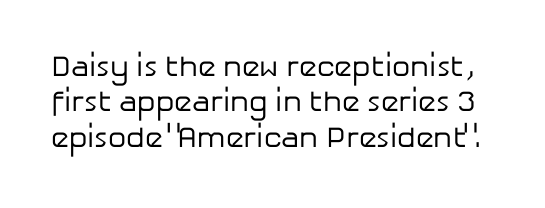
Proportional: the letters do not fall into vertical columns. A quiet, ordinary-to-light weight characterises the typeface. The baseline area is clear. If you drew a line through each stem, it would be perfectly vertical.
